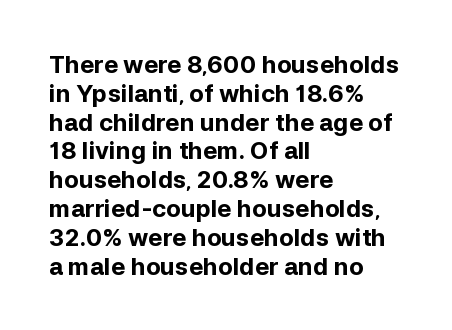
{"italic": "no", "bold": "yes", "underline": "no", "align": "left", "line_spacing_ratio": 1.2, "letter_spacing": "normal", "letter_spacing_em": 0.0, "glyph_px": 24}
